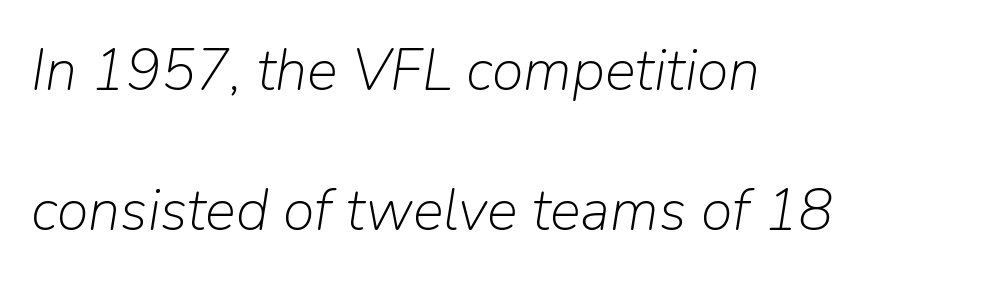
The image shows 58 px light type, italic (leaning right); set left-aligned, loose line spacing (2.41x), normal letter spacing, not underlined; low stroke contrast and a medium x-height.
